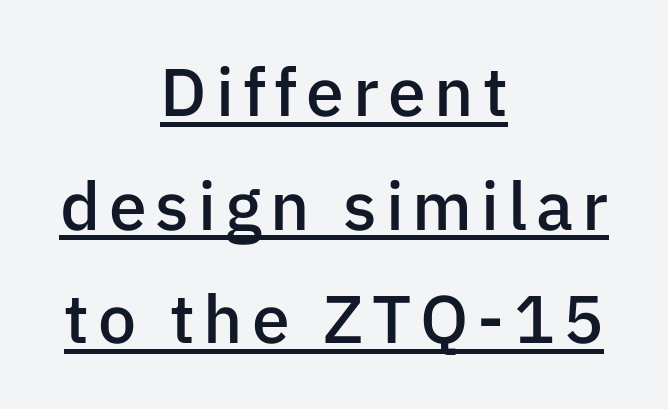
Q: Is the text bold? A: Semi-bold.
Q: Is the text italic (slanted)? A: No, it is upright.
Q: Is the typeface a serif or a sans-serif typeface? A: Sans-serif.
Q: Is the text underlined? A: Yes.
Q: How is the paragraph aligned? A: Centered.
Q: Is the spacing between lines tight, normal or loose? A: Normal.
Q: Width (condensed, normal, or wide)? A: Normal.
Q: Stroke contrast? A: Low.
Q: x-height? A: Medium.
Q: Monospaced? A: No.
